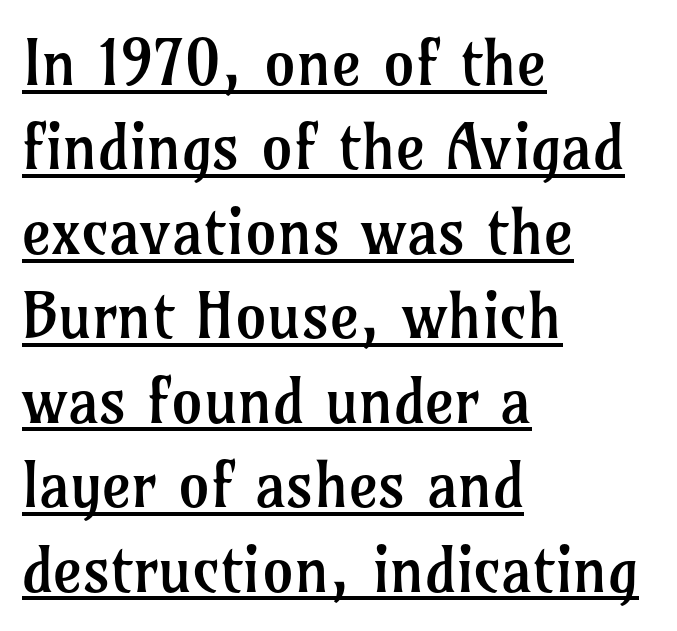
Rows of type keep a routine distance in the vertical direction. Every stem runs plumb, perpendicular to the baseline. Heft: none added — not bold. Each letter keeps its own natural width here, so spacing adapts to shape. Does the copy run flush right? No — it runs flush left.
